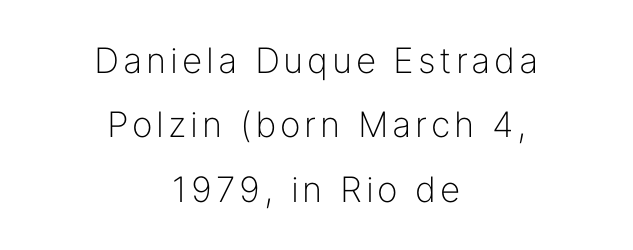
The image shows 35 px light sans-serif type, upright; set centered, line spacing 1.84x, not underlined; low stroke contrast and a medium x-height.
